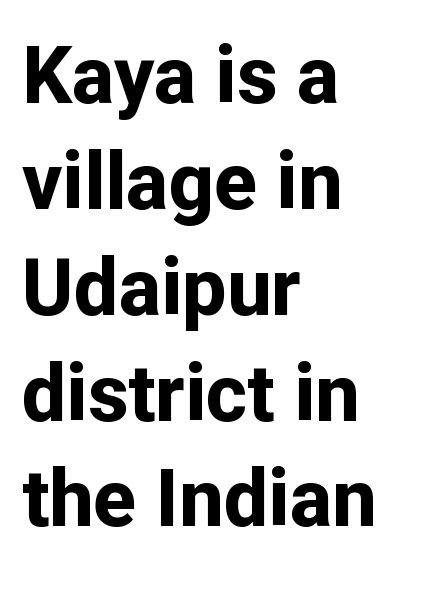
The image shows 79 px bold sans-serif type, upright; set left-aligned, normal line spacing (1.34x), normal letter spacing, not underlined; low stroke contrast and a medium x-height.
